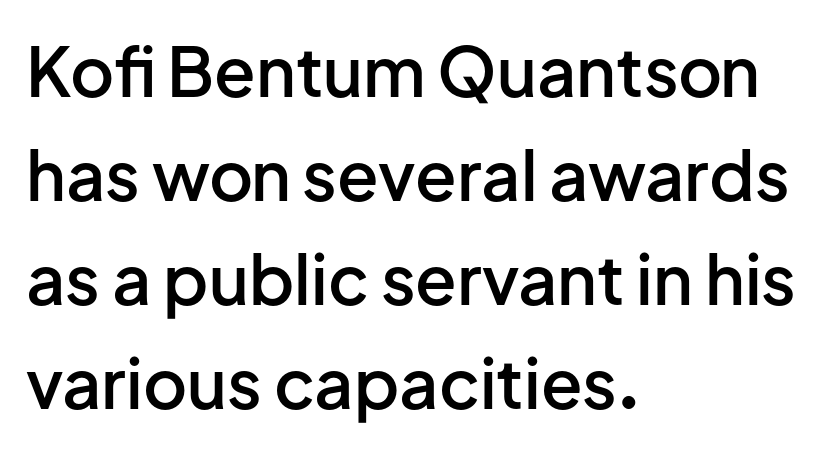
Q: Is the text bold? A: Semi-bold.
Q: Is the text italic (slanted)? A: No, it is upright.
Q: Is the typeface a serif or a sans-serif typeface? A: Sans-serif.
Q: Is the text underlined? A: No.
Q: How is the paragraph aligned? A: Left-aligned.
Q: Is the spacing between letters normal or unusually wide? A: Normal.
Q: Is the spacing between lines tight, normal or loose? A: Normal.
Q: Width (condensed, normal, or wide)? A: Normal.
Q: Stroke contrast? A: Low.
Q: x-height? A: Medium.
Q: Monospaced? A: No.
